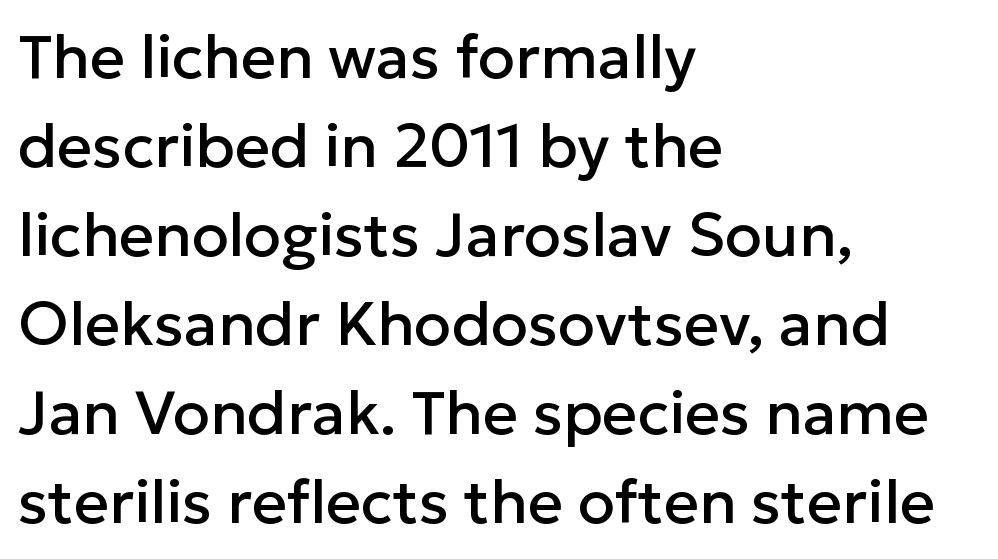
The image shows 61 px sans-serif type, upright; set left-aligned, normal line spacing (1.46x), normal letter spacing, not underlined; low stroke contrast and a medium x-height.
